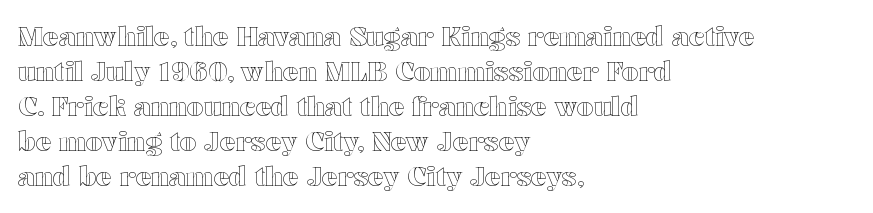
The image shows 26 px text type, upright; set left-aligned, normal line spacing (1.35x), normal letter spacing, not underlined.
